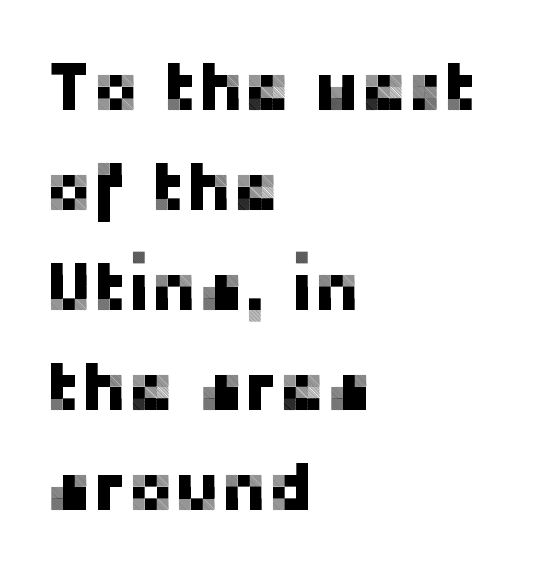
The image shows 70 px sans-serif type, upright; set left-aligned, normal line spacing (1.43x), normal letter spacing, not underlined; low stroke contrast and a medium x-height.
